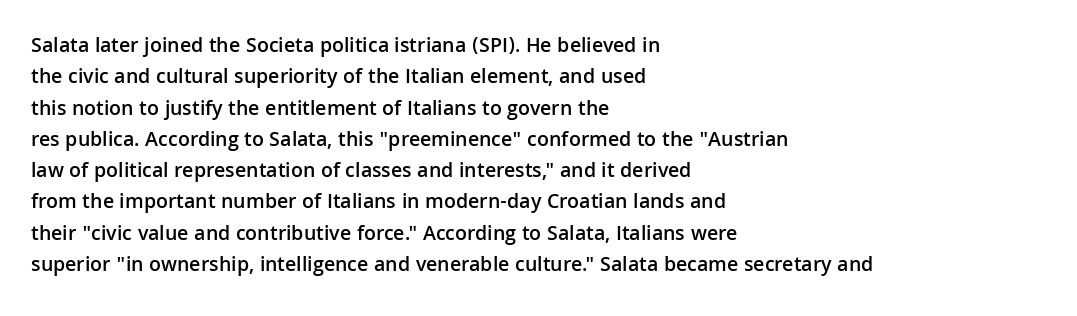
Q: Is the text bold? A: Semi-bold.
Q: Is the text italic (slanted)? A: No, it is upright.
Q: Is the text underlined? A: No.
Q: How is the paragraph aligned? A: Left-aligned.
Q: Is the spacing between letters normal or unusually wide? A: Normal.
Q: Is the spacing between lines tight, normal or loose? A: Normal.
